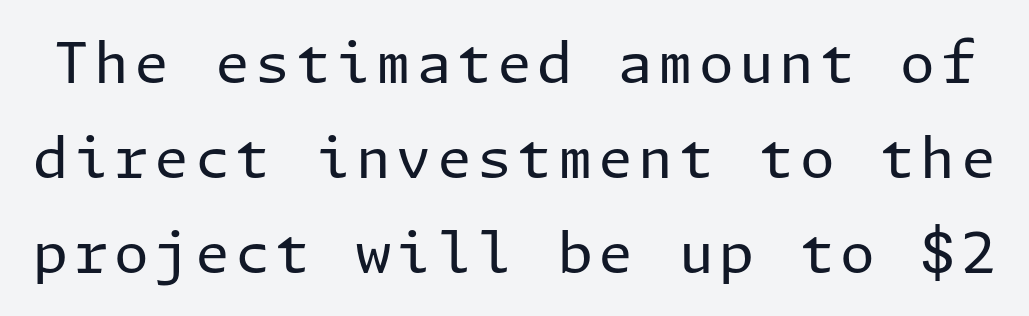
Q: Is the text bold? A: No.
Q: Is the text italic (slanted)? A: No, it is upright.
Q: Is the typeface a serif or a sans-serif typeface? A: Sans-serif.
Q: Is the text underlined? A: No.
Q: Is the spacing between lines tight, normal or loose? A: Normal.
Q: Width (condensed, normal, or wide)? A: Normal.
Q: Stroke contrast? A: Low.
Q: x-height? A: Medium.
